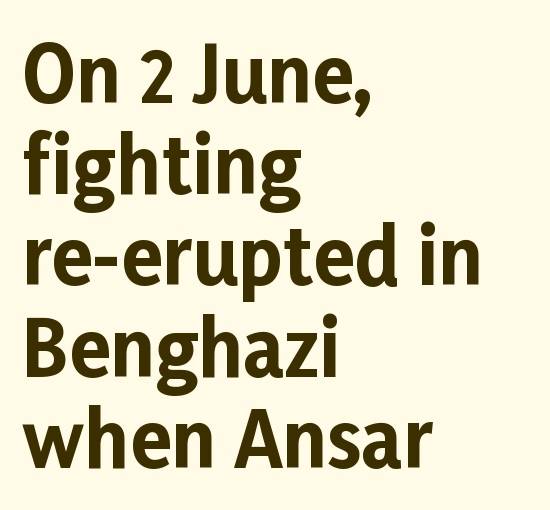
Q: Is the text bold? A: Yes.
Q: Is the text italic (slanted)? A: No, it is upright.
Q: Is the typeface a serif or a sans-serif typeface? A: Sans-serif.
Q: Is the text underlined? A: No.
Q: How is the paragraph aligned? A: Left-aligned.
Q: Is the spacing between letters normal or unusually wide? A: Normal.
Q: Width (condensed, normal, or wide)? A: Normal.
Q: Stroke contrast? A: Low.
Q: x-height? A: Medium.
Q: Monospaced? A: No.
